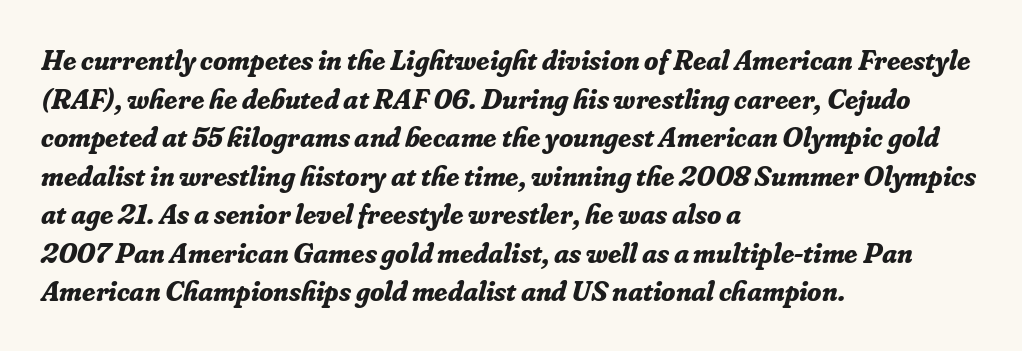
Q: Is the text bold? A: Yes.
Q: Is the text italic (slanted)? A: Yes, it leans right by about 16 degrees.
Q: Is the typeface a serif or a sans-serif typeface? A: Serif.
Q: Is the text underlined? A: No.
Q: How is the paragraph aligned? A: Left-aligned.
Q: Is the spacing between letters normal or unusually wide? A: Normal.
Q: Is the spacing between lines tight, normal or loose? A: Normal.
Q: Width (condensed, normal, or wide)? A: Normal.
Q: Stroke contrast? A: Low.
Q: x-height? A: Small.
Q: Monospaced? A: No.
